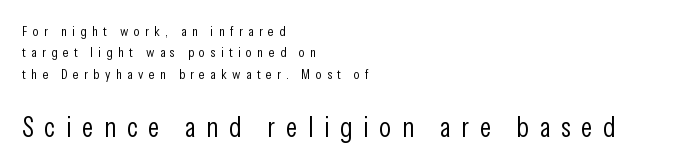
Q: Is the text bold? A: No.
Q: Is the text italic (slanted)? A: No, it is upright.
Q: Is the typeface a serif or a sans-serif typeface? A: Sans-serif.
Q: Is the text underlined? A: No.
Q: How is the paragraph aligned? A: Left-aligned.
Q: Is the spacing between letters normal or unusually wide? A: Unusually wide.
Q: Is the spacing between lines tight, normal or loose? A: Normal.
Q: Which block of text is set in a larger size, the first (top) or the second (bottom)? A: The second (bottom) one.
Q: Width (condensed, normal, or wide)? A: Condensed.
Q: Stroke contrast? A: Low.
Q: x-height? A: Medium.
Q: Monospaced? A: No.
